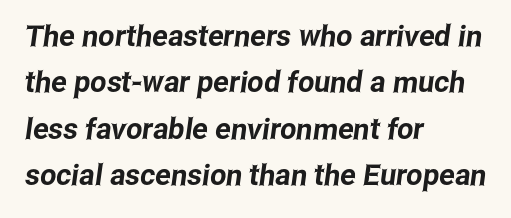
Students, observe: this is what conventionally led text looks like. Inter-character spacing is left at the font's built-in metrics. No feet cap the strokes, marking this as sans-serif type. A student would call this left alignment; a typographer would say flush left, rag right. A typesetter would call this proportional, since set widths differ per character. The gap between lines stays unmarked.
